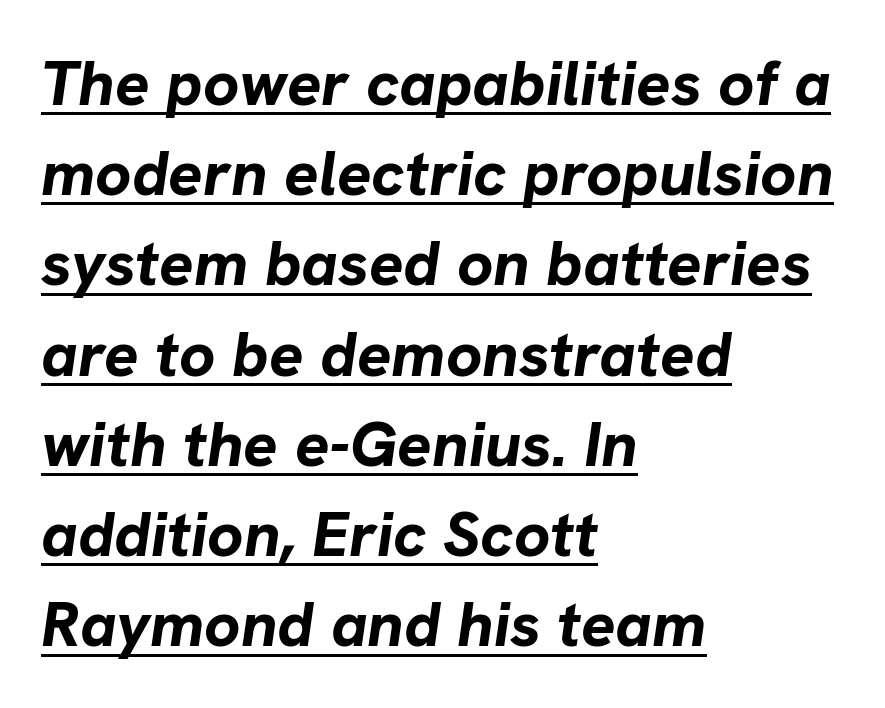
{"italic": "yes", "lean": "right", "slant_degrees": 8, "bold": "yes", "weight": "bold", "width": "normal", "stroke_contrast": "low", "x_height": "medium", "monospaced": "no", "underline": "yes", "align": "left", "line_spacing": "normal", "line_spacing_ratio": 1.41, "letter_spacing": "normal", "letter_spacing_em": 0.0, "glyph_px": 64}
